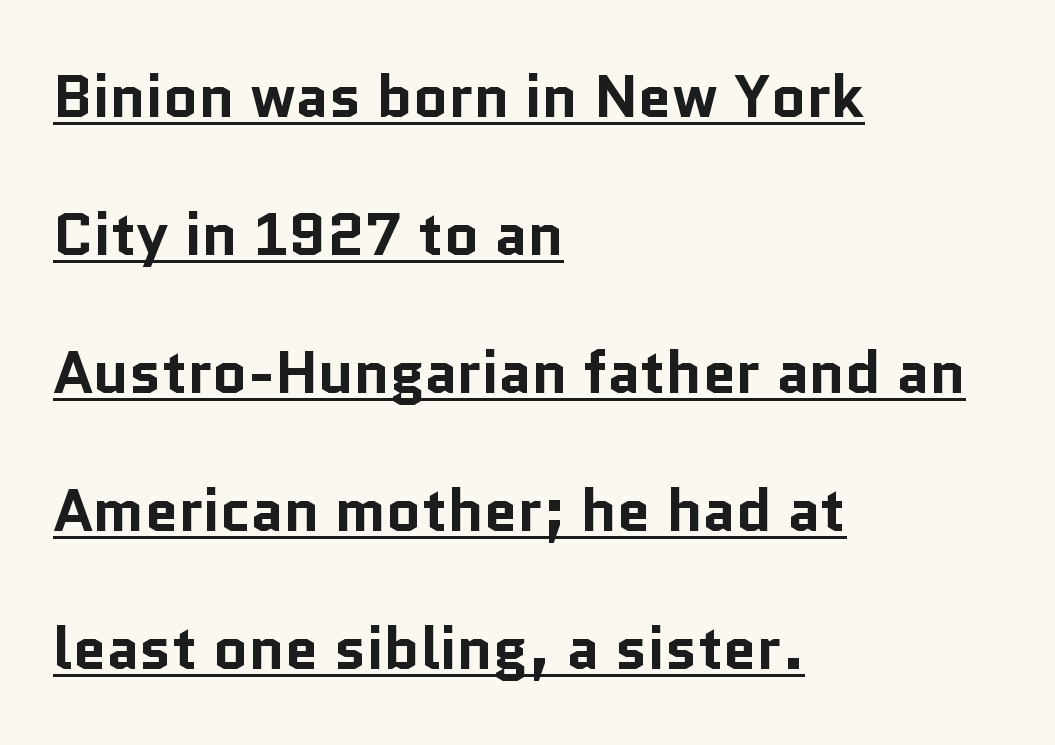
The designer went with a sans here, leaving each stem footless. Underlined type. The lines are spread far apart with generous leading. Italic: no, the glyphs are upright roman. Tracking value appears to be zero — textbook default spacing.
